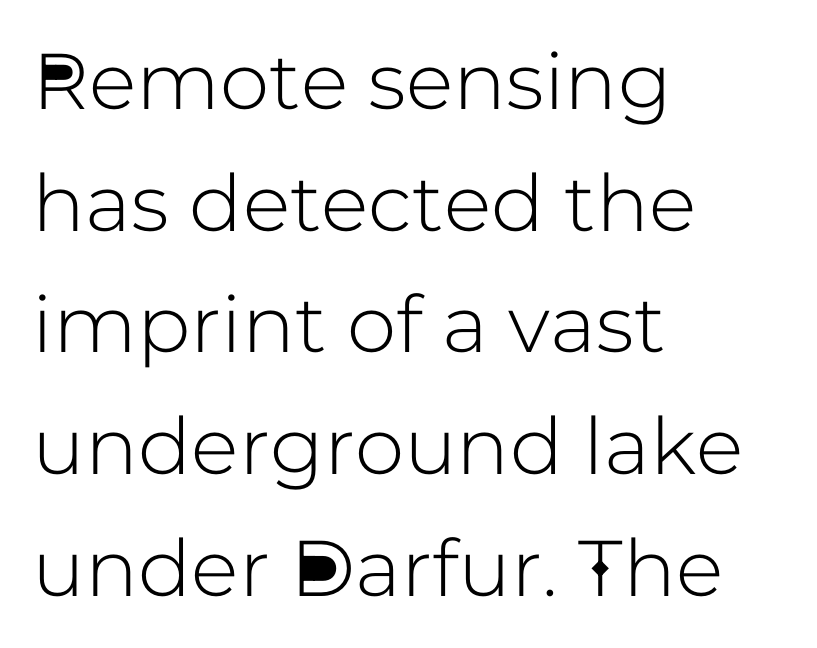
{"serif": "no", "italic": "no", "width": "normal", "stroke_contrast": "low", "x_height": "medium", "monospaced": "no", "underline": "no", "align": "left", "line_spacing": "normal", "line_spacing_ratio": 1.54, "letter_spacing": "normal", "letter_spacing_em": 0.0, "glyph_px": 79}
